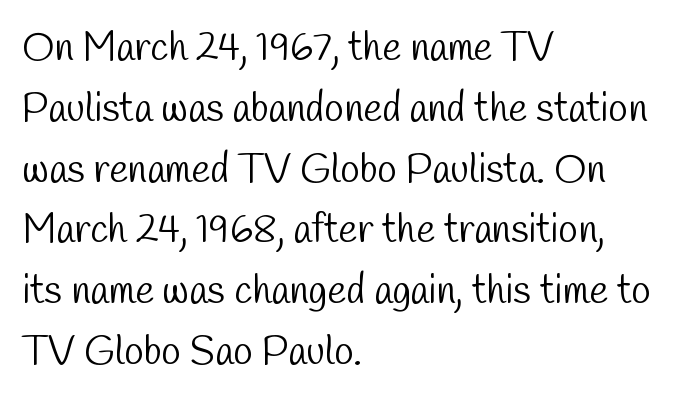
Q: Is the text bold? A: No.
Q: Is the typeface a serif or a sans-serif typeface? A: Sans-serif.
Q: Is the text underlined? A: No.
Q: How is the paragraph aligned? A: Left-aligned.
Q: Is the spacing between letters normal or unusually wide? A: Normal.
Q: Is the spacing between lines tight, normal or loose? A: Normal.
Q: Width (condensed, normal, or wide)? A: Condensed.
Q: Stroke contrast? A: Low.
Q: x-height? A: Medium.
Q: Monospaced? A: No.
